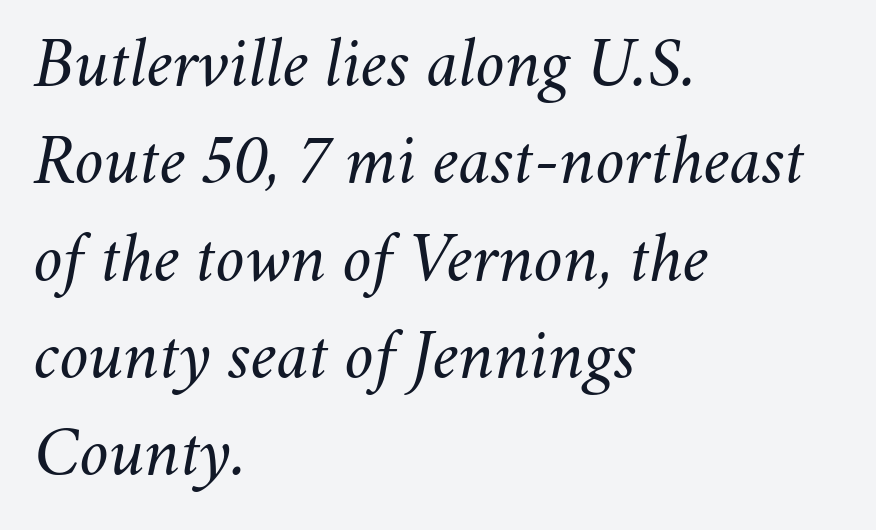
{"italic": "yes", "lean": "right", "slant_degrees": 11, "bold": "no", "weight": "regular", "width": "normal", "stroke_contrast": "medium", "x_height": "small", "monospaced": "no", "underline": "no", "align": "left", "line_spacing": "normal", "line_spacing_ratio": 1.37, "letter_spacing": "normal", "letter_spacing_em": 0.0, "glyph_px": 71}
